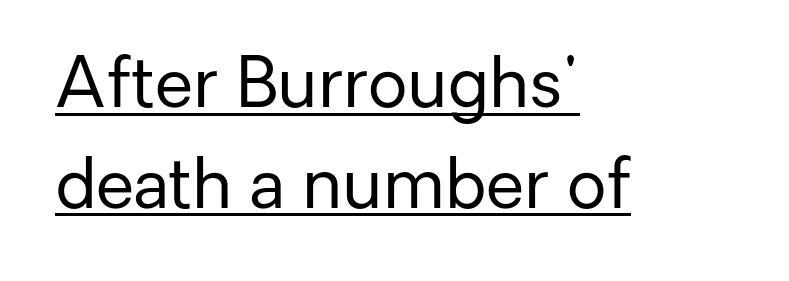
{"serif": "no", "italic": "no", "bold": "no", "weight": "regular", "width": "normal", "stroke_contrast": "low", "x_height": "medium", "monospaced": "no", "underline": "yes", "align": "left", "line_spacing": "normal", "line_spacing_ratio": 1.46, "letter_spacing": "normal", "letter_spacing_em": 0.0, "glyph_px": 69}
